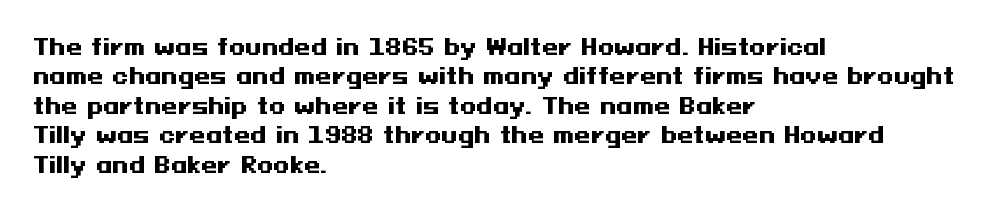
{"italic": "no", "bold": "yes", "underline": "no", "align": "left", "line_spacing": "normal", "line_spacing_ratio": 1.4, "letter_spacing": "normal", "letter_spacing_em": 0.0, "glyph_px": 21}
